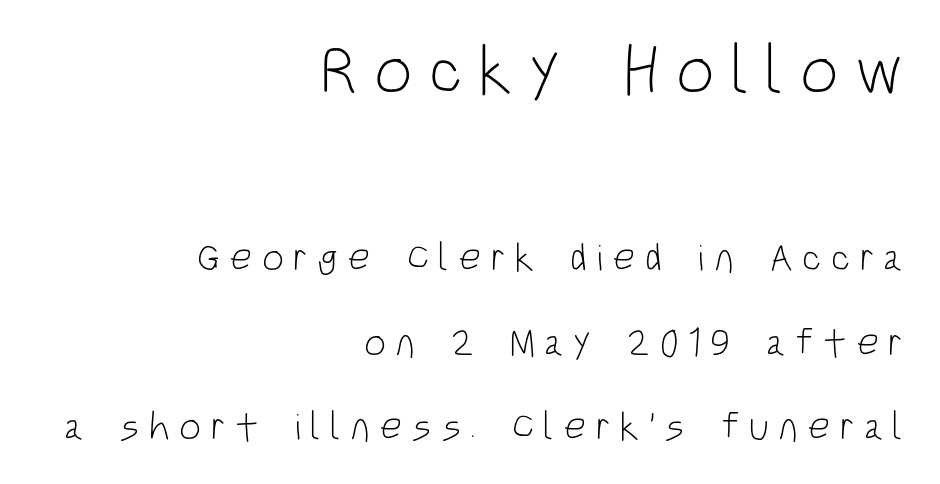
{"serif": "no", "italic": "no", "bold": "no", "weight": "light", "width": "condensed", "stroke_contrast": "low", "x_height": "large", "monospaced": "no", "underline": "no", "align": "right", "line_spacing": "loose", "line_spacing_ratio": 2.16, "letter_spacing": "wide", "letter_spacing_em": 0.24, "larger_block": "first", "size_ratio": 1.74, "glyph_px": 68}
